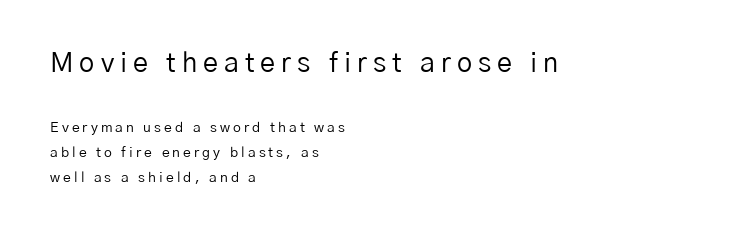
{"italic": "no", "bold": "no", "underline": "no", "align": "left", "line_spacing_ratio": 1.79, "letter_spacing": "wide", "letter_spacing_em": 0.22, "larger_block": "first", "size_ratio": 1.93, "glyph_px": 27}
